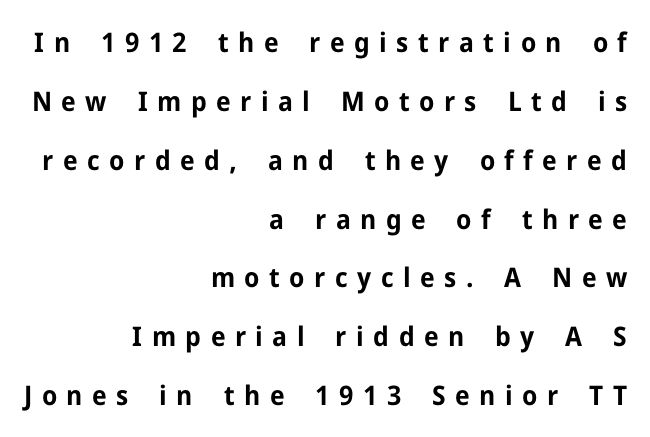
Baseline-to-baseline distance is far greater than the letter height. Italic: no, the glyphs are upright roman. Visually the block forms a straight wall on the right and a jagged coastline on the left. The words here are not underlined.
